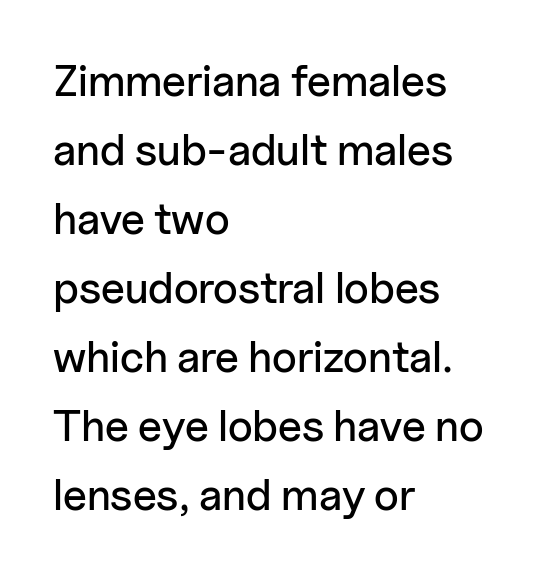
{"serif": "no", "italic": "no", "width": "normal", "stroke_contrast": "low", "x_height": "medium", "monospaced": "no", "underline": "no", "align": "left", "line_spacing": "normal", "line_spacing_ratio": 1.57, "letter_spacing": "normal", "letter_spacing_em": 0.0, "glyph_px": 44}
